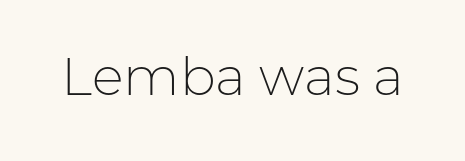
{"serif": "no", "italic": "no", "bold": "no", "weight": "light", "width": "normal", "stroke_contrast": "low", "x_height": "medium", "monospaced": "no", "underline": "no", "letter_spacing": "normal", "letter_spacing_em": 0.0, "glyph_px": 53}
